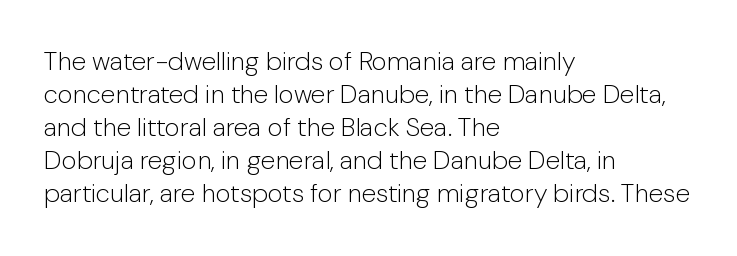
The image shows 26 px text type, upright; set left-aligned, normal line spacing (1.27x), normal letter spacing, not underlined.
